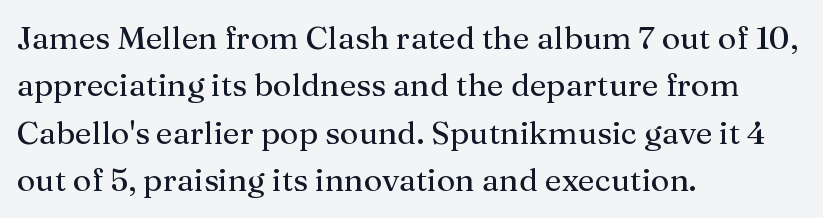
The image shows 32 px regular-weight serif type, upright; set left-aligned, normal line spacing (1.48x), normal letter spacing, not underlined; medium stroke contrast and a medium x-height.
